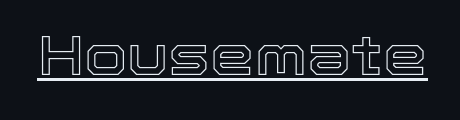
Q: Is the text italic (slanted)? A: No, it is upright.
Q: Is the text underlined? A: Yes.
Q: Is the spacing between letters normal or unusually wide? A: Normal.
Q: Width (condensed, normal, or wide)? A: Normal.
Q: x-height? A: Medium.
Q: Monospaced? A: No.
